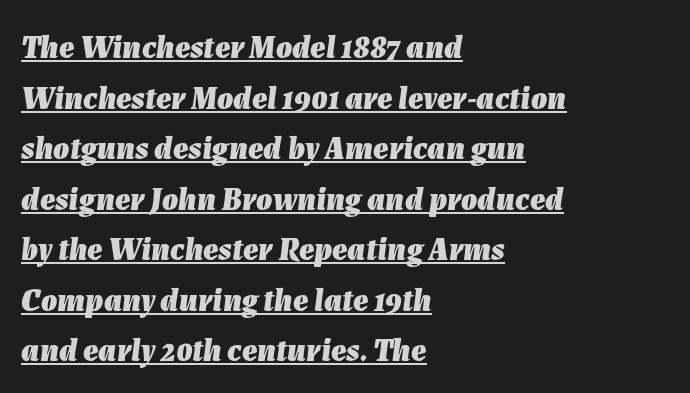
Q: Is the text bold? A: Yes.
Q: Is the text italic (slanted)? A: Yes, it leans right by about 7 degrees.
Q: Is the text underlined? A: Yes.
Q: How is the paragraph aligned? A: Left-aligned.
Q: Is the spacing between letters normal or unusually wide? A: Normal.
Q: Is the spacing between lines tight, normal or loose? A: Normal.
Q: Width (condensed, normal, or wide)? A: Normal.
Q: Stroke contrast? A: Low.
Q: x-height? A: Medium.
Q: Monospaced? A: No.
